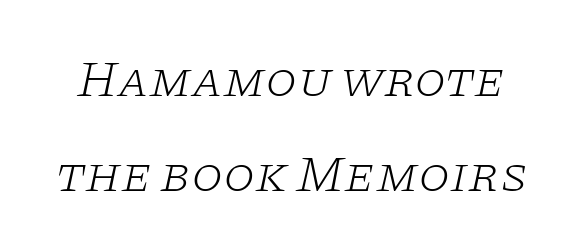
Q: Is the text bold? A: No.
Q: Is the text italic (slanted)? A: Yes, it leans right by about 11 degrees.
Q: Is the typeface a serif or a sans-serif typeface? A: Serif.
Q: Is the text underlined? A: No.
Q: Is the spacing between letters normal or unusually wide? A: Normal.
Q: Width (condensed, normal, or wide)? A: Wide.
Q: Stroke contrast? A: Low.
Q: x-height? A: Large.
Q: Monospaced? A: No.
